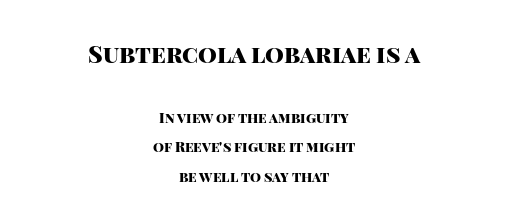
Bigger letters appear in the top chunk; the bottom chunk is reduced. The passage shown is emphatically bold. This is the regular roman posture of the typeface. Nobody touched the tracking dial on this one. Visually the block forms a symmetrical silhouette, jagged on both flanks.
